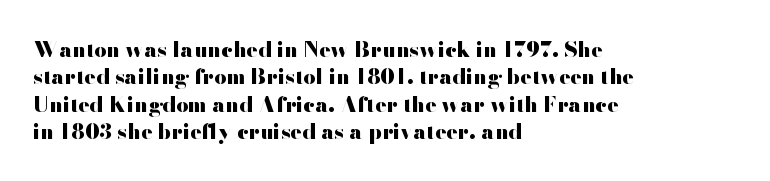
The image shows 21 px bold type, upright; set left-aligned, normal line spacing (1.3x), normal letter spacing, not underlined.
